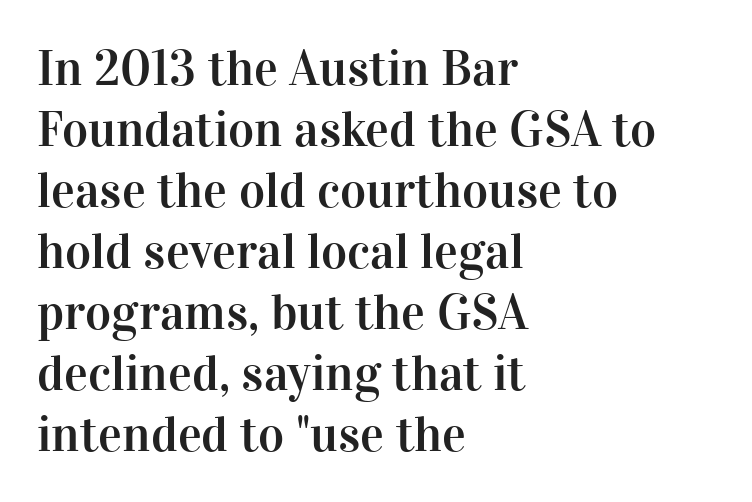
The image shows 50 px serif type, upright; set left-aligned, line spacing 1.22x, normal letter spacing, not underlined; high stroke contrast and a medium x-height.
